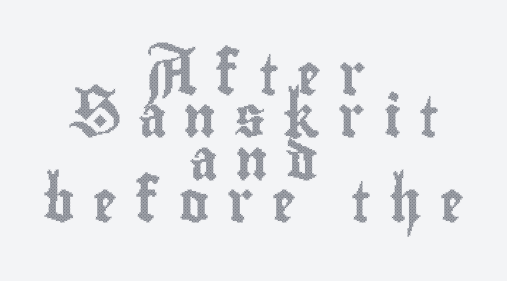
The image shows 40 px condensed type, upright; set centered, tight line spacing (1.06x), unusually wide letter spacing (+0.45 em), not underlined; a small x-height.
